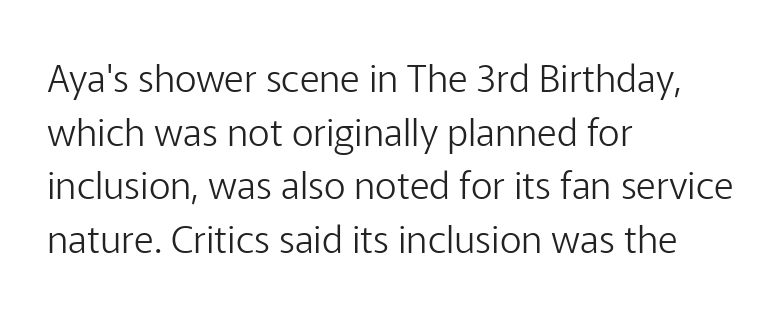
{"serif": "no", "italic": "no", "bold": "no", "weight": "light", "width": "normal", "stroke_contrast": "low", "x_height": "medium", "monospaced": "no", "underline": "no", "align": "left", "line_spacing": "normal", "line_spacing_ratio": 1.41, "letter_spacing": "normal", "letter_spacing_em": 0.0, "glyph_px": 38}
